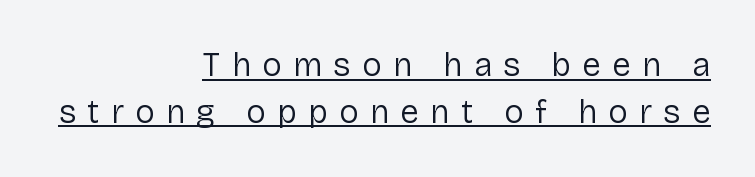
{"serif": "no", "italic": "no", "bold": "no", "weight": "regular", "width": "normal", "stroke_contrast": "low", "x_height": "medium", "monospaced": "no", "underline": "yes", "align": "right", "line_spacing": "normal", "line_spacing_ratio": 1.41, "letter_spacing": "wide", "letter_spacing_em": 0.34, "glyph_px": 33}
